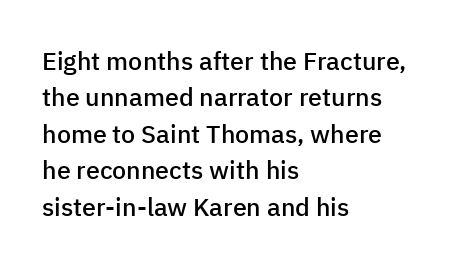
A somewhat darkened texture: the type is semibold rather than bold. If you drew a ruler down the left edge, every line would touch it. The zone under the glyphs is completely vacant. Ascenders rise straight up at ninety degrees. Caption: standard tracking, unaltered. Each new line begins a customary step beneath the previous one.
